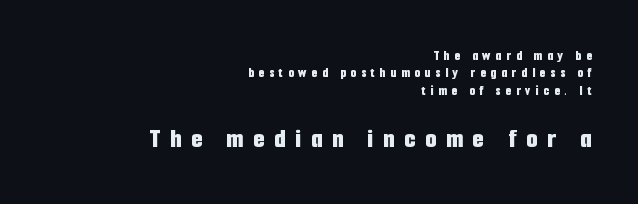
Q: Is the text bold? A: Yes.
Q: Is the text italic (slanted)? A: No, it is upright.
Q: Is the typeface a serif or a sans-serif typeface? A: Sans-serif.
Q: Is the text underlined? A: No.
Q: How is the paragraph aligned? A: Right-aligned.
Q: Is the spacing between letters normal or unusually wide? A: Unusually wide.
Q: Which block of text is set in a larger size, the first (top) or the second (bottom)? A: The second (bottom) one.
Q: Width (condensed, normal, or wide)? A: Condensed.
Q: Stroke contrast? A: Low.
Q: x-height? A: Medium.
Q: Monospaced? A: No.
